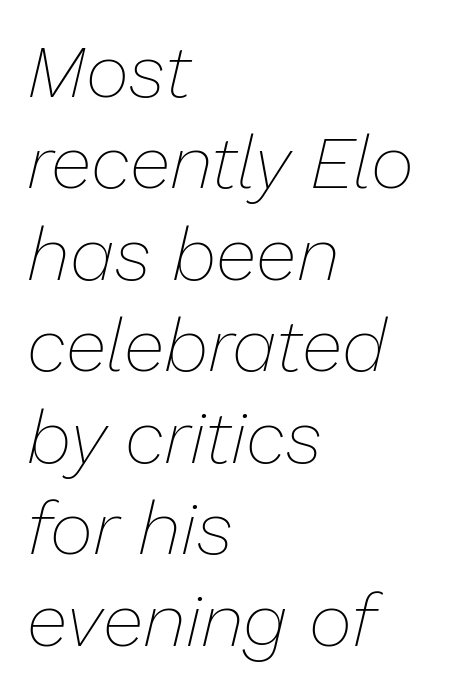
Italic? Definitely — the glyphs are oblique. Stem width sits at or under what a default text font uses. Unmarked baselines from the first word to the last. This rendering leaves character spacing at its baseline value.
